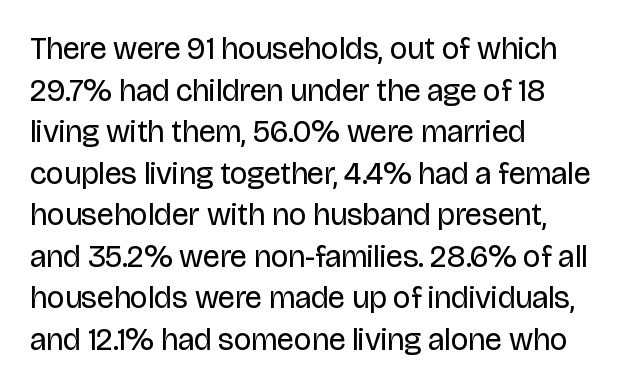
Q: Is the text bold? A: No.
Q: Is the text italic (slanted)? A: No, it is upright.
Q: Is the typeface a serif or a sans-serif typeface? A: Sans-serif.
Q: Is the text underlined? A: No.
Q: How is the paragraph aligned? A: Left-aligned.
Q: Is the spacing between letters normal or unusually wide? A: Normal.
Q: Is the spacing between lines tight, normal or loose? A: Normal.
Q: Width (condensed, normal, or wide)? A: Normal.
Q: Stroke contrast? A: Low.
Q: x-height? A: Large.
Q: Monospaced? A: No.
